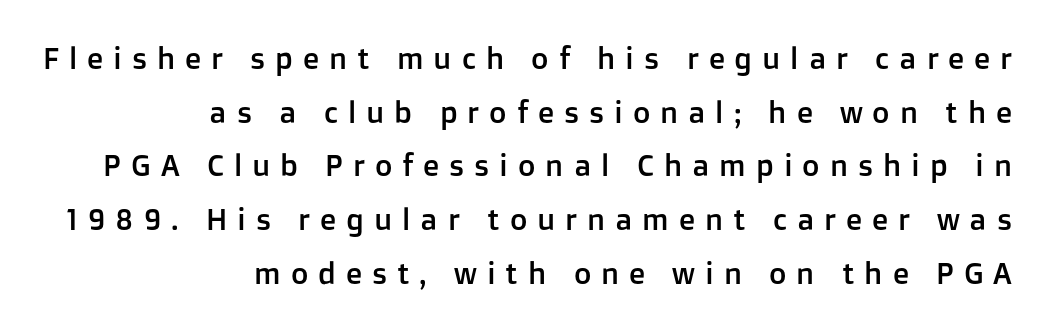
The image shows 30 px sans-serif type, upright; set right-aligned, line spacing 1.79x, unusually wide letter spacing (+0.33 em), not underlined; low stroke contrast and a medium x-height.
